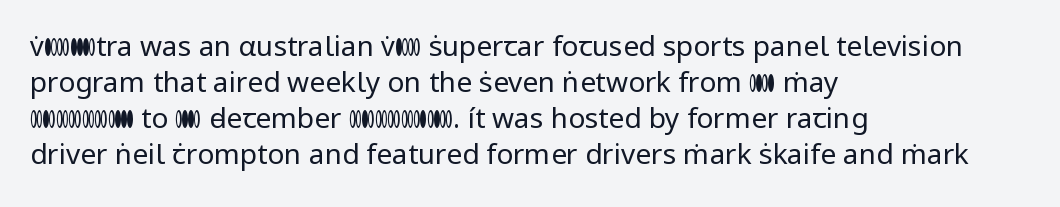
Proportional: the letters do not fall into vertical columns. Observe the ordinary spacing: letters are neighbours, not strangers. These lines sit exactly where default settings would place them. Line starts are locked; line ends wander. You can tell from the bare stems that sans-serif type was used.
